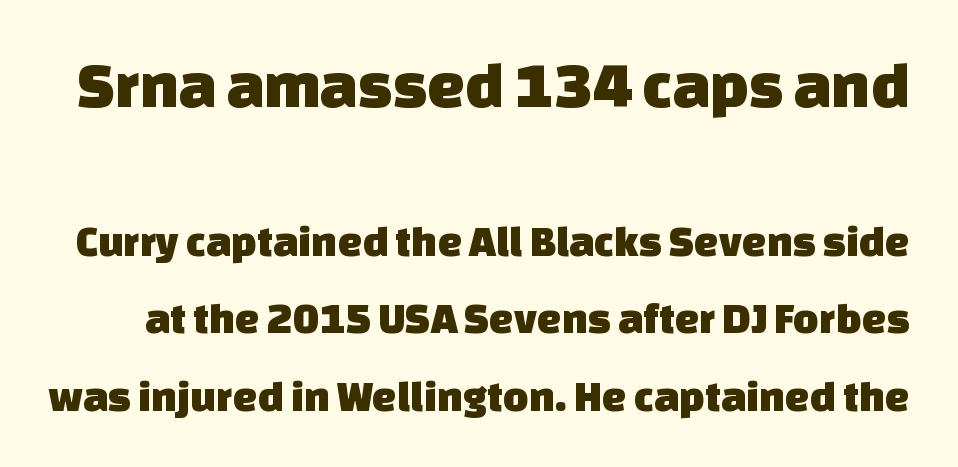
The image shows 66 px sans-serif type; set line spacing 1.76x, normal letter spacing, not underlined; the first (top) block is 1.5x larger; low stroke contrast and a large x-height.
